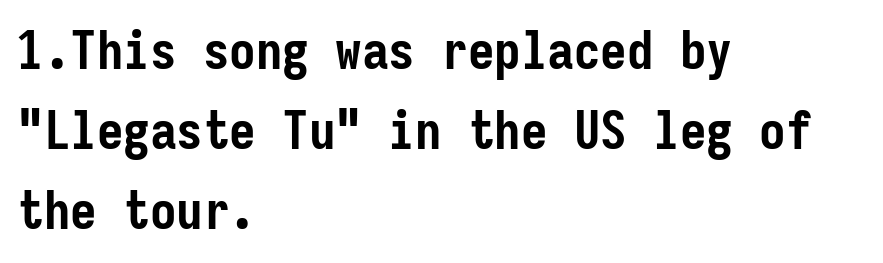
Unlike a traditional serif, this face leaves its strokes unadorned. No italicization has been applied; the sample stays upright. Descenders hang freely into open space. Whoever set this chose a conventional vertical rhythm.
